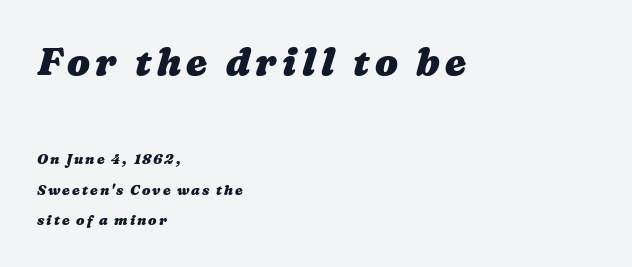
The image shows 38 px heavy, wide type; set left-aligned, loose line spacing (2.18x), not underlined; the first (top) block is 2.71x larger; medium stroke contrast and a medium x-height.
